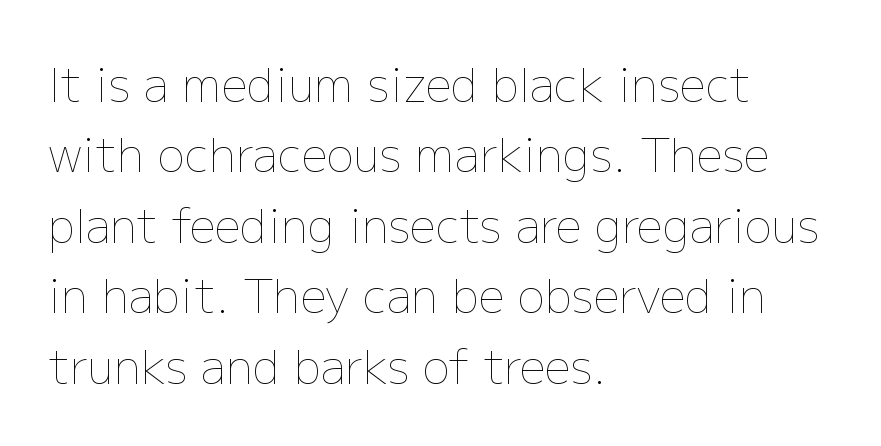
The image shows 46 px thin type, upright; set left-aligned, normal line spacing (1.53x), normal letter spacing, not underlined; low stroke contrast and a medium x-height.
